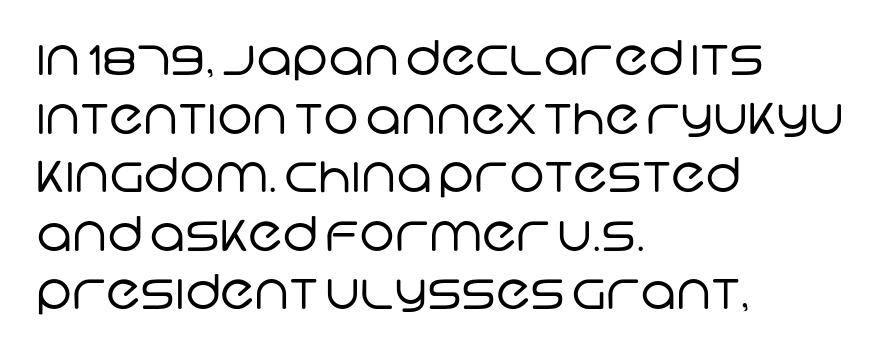
{"serif": "no", "bold": "no", "weight": "regular", "width": "normal", "stroke_contrast": "low", "x_height": "large", "monospaced": "no", "underline": "no", "align": "left", "line_spacing_ratio": 1.22, "letter_spacing": "normal", "letter_spacing_em": 0.0, "glyph_px": 48}
